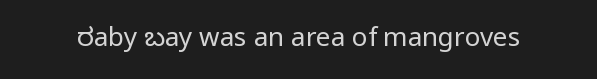
Q: Is the text bold? A: No.
Q: Is the text italic (slanted)? A: No, it is upright.
Q: Is the text underlined? A: No.
Q: Is the spacing between letters normal or unusually wide? A: Normal.
